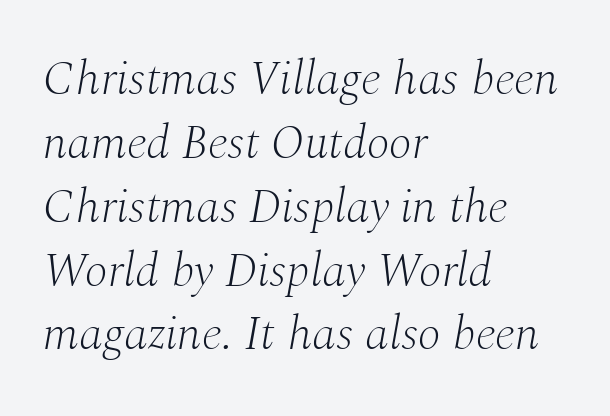
{"serif": "yes", "italic": "yes", "lean": "right", "slant_degrees": 10, "bold": "no", "weight": "light", "width": "normal", "stroke_contrast": "medium", "x_height": "medium", "monospaced": "no", "underline": "no", "align": "left", "line_spacing": "normal", "line_spacing_ratio": 1.33, "letter_spacing": "normal", "letter_spacing_em": 0.0, "glyph_px": 48}
